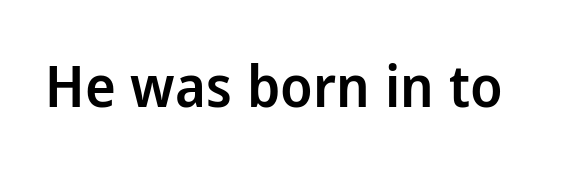
Q: Is the text bold? A: Semi-bold.
Q: Is the text italic (slanted)? A: No, it is upright.
Q: Is the typeface a serif or a sans-serif typeface? A: Sans-serif.
Q: Is the text underlined? A: No.
Q: Is the spacing between letters normal or unusually wide? A: Normal.
Q: Width (condensed, normal, or wide)? A: Normal.
Q: Stroke contrast? A: Low.
Q: x-height? A: Medium.
Q: Monospaced? A: No.
